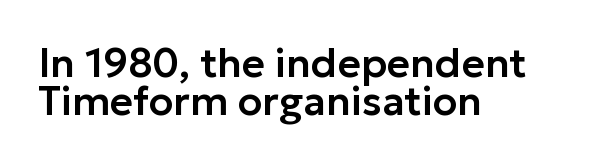
Inter-character spacing is left at the font's built-in metrics. A typesetter would label this face a sans. These lines stack with their left ends in a neat column. The lettering stays uniformly vertical, giving the passage a roman look. The specimen omits any rule beneath the text block's lines. The letters advance in unequal steps, a hallmark of proportional type.
